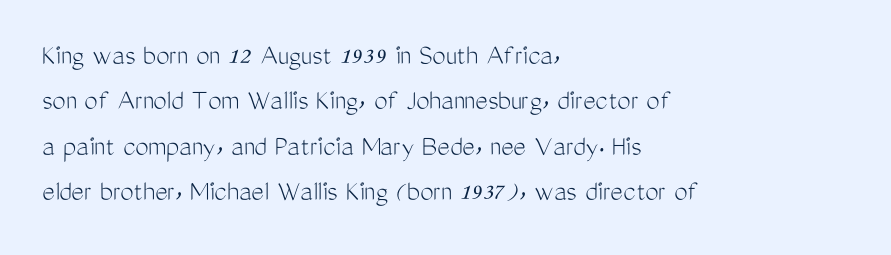
The image shows 30 px light, condensed sans-serif type, upright; set left-aligned, normal line spacing (1.51x), normal letter spacing, not underlined; medium stroke contrast and a medium x-height.
